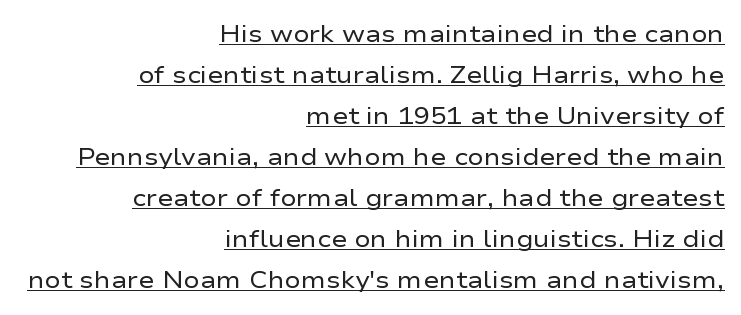
Q: Is the text bold? A: No.
Q: Is the text italic (slanted)? A: No, it is upright.
Q: Is the text underlined? A: Yes.
Q: How is the paragraph aligned? A: Right-aligned.
Q: Is the spacing between letters normal or unusually wide? A: Normal.
